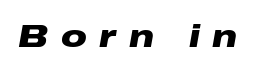
A full-strength bold gives these letters their thick strokes. Glyph-to-glyph distance is far greater than everyday printed text. The glyphs are unaccompanied by any horizontal stroke below them. In terms of posture, this sample is oblique. Spacing verdict: proportional, widths tailored to each character.
